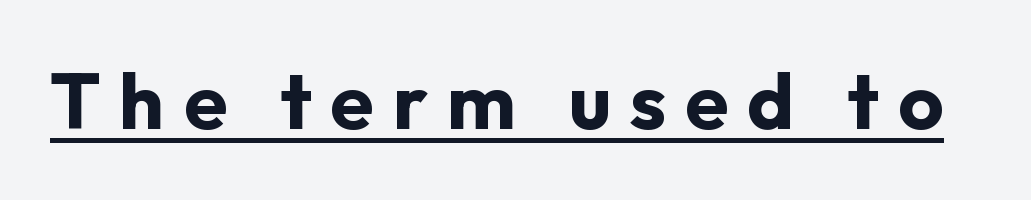
The passage shown is emphatically bold. Does a line run under the words? Yes, clearly. Tracking value appears strongly positive — letters spread wide. Nope, not italic — everything's standing straight. The letters carry no serifs — their stems end cleanly without finishing strokes.
